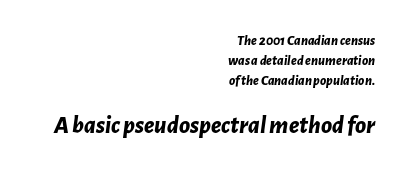
{"italic": "yes", "lean": "right", "slant_degrees": 7, "bold": "yes", "underline": "no", "align": "right", "line_spacing": "normal", "line_spacing_ratio": 1.44, "letter_spacing": "normal", "letter_spacing_em": 0.0, "larger_block": "second", "size_ratio": 1.79, "glyph_px": 25}
